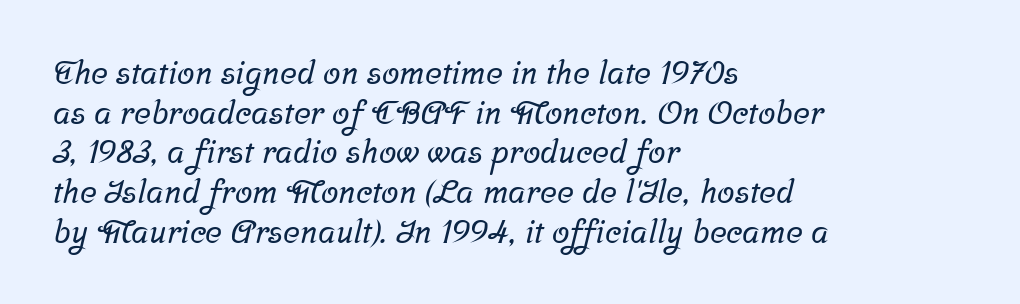
{"width": "normal", "stroke_contrast": "low", "x_height": "medium", "monospaced": "no", "underline": "no", "align": "left", "line_spacing_ratio": 1.24, "letter_spacing": "normal", "letter_spacing_em": 0.0, "glyph_px": 32}
